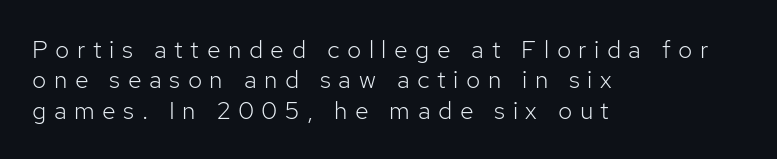
What stands out about the letter spacing? Its width — letters are far apart. Do the letters lean? They stand straight. Does the copy run flush right? No — it runs flush left. Just letters on the line, the space beneath them empty. Counters stay open thanks to moderate or lighter strokes.
